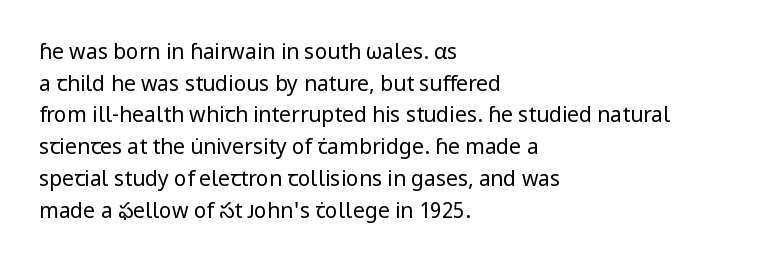
Q: Is the text bold? A: No.
Q: Is the text italic (slanted)? A: No, it is upright.
Q: Is the text underlined? A: No.
Q: How is the paragraph aligned? A: Left-aligned.
Q: Is the spacing between letters normal or unusually wide? A: Normal.
Q: Is the spacing between lines tight, normal or loose? A: Normal.
